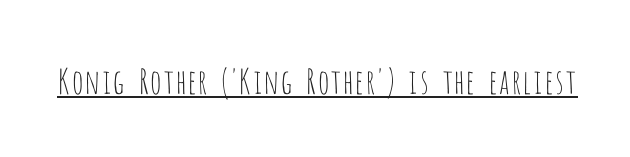
The rendering uses the underline text-decoration. Unlike italic type, these characters show no tilt at all. No extra ink here — the face is not bold. Character widths vary here, with narrow letters taking less room than wide ones. The line texture is even and compact thanks to regular tracking.
